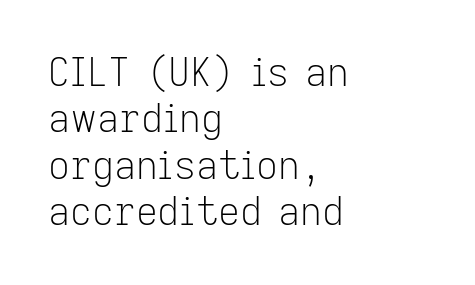
{"serif": "no", "italic": "no", "bold": "no", "weight": "light", "width": "normal", "stroke_contrast": "low", "x_height": "medium", "monospaced": "no", "underline": "no", "align": "left", "line_spacing_ratio": 1.22, "letter_spacing": "normal", "letter_spacing_em": 0.0, "glyph_px": 38}
